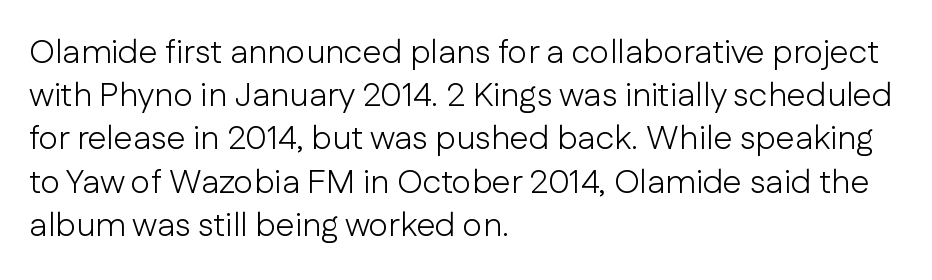
Q: Is the text bold? A: No.
Q: Is the text italic (slanted)? A: No, it is upright.
Q: Is the typeface a serif or a sans-serif typeface? A: Sans-serif.
Q: Is the text underlined? A: No.
Q: How is the paragraph aligned? A: Left-aligned.
Q: Is the spacing between letters normal or unusually wide? A: Normal.
Q: Is the spacing between lines tight, normal or loose? A: Normal.
Q: Width (condensed, normal, or wide)? A: Normal.
Q: Stroke contrast? A: Low.
Q: x-height? A: Medium.
Q: Monospaced? A: No.
